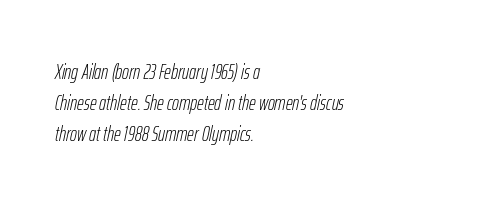
Q: Is the text bold? A: No.
Q: Is the text italic (slanted)? A: Yes, it leans right by about 12 degrees.
Q: Is the text underlined? A: No.
Q: How is the paragraph aligned? A: Left-aligned.
Q: Is the spacing between letters normal or unusually wide? A: Normal.
Q: Is the spacing between lines tight, normal or loose? A: Normal.
